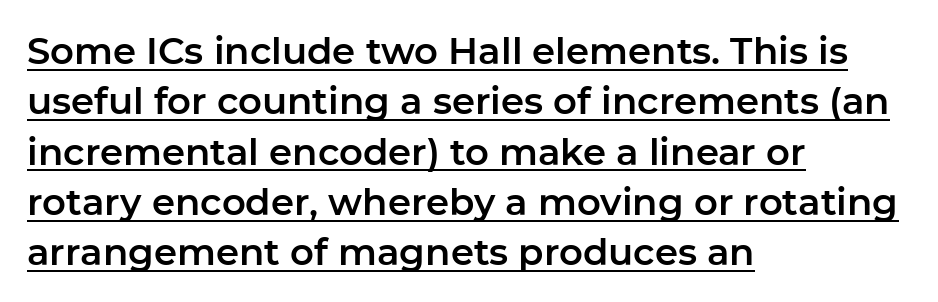
Baseline-to-baseline distance is the conventional proportion of letter height. Default kerning and tracking; the words read as compact shapes. In terms of posture, this sample is upright. Spacing verdict: proportional, widths tailored to each character.
